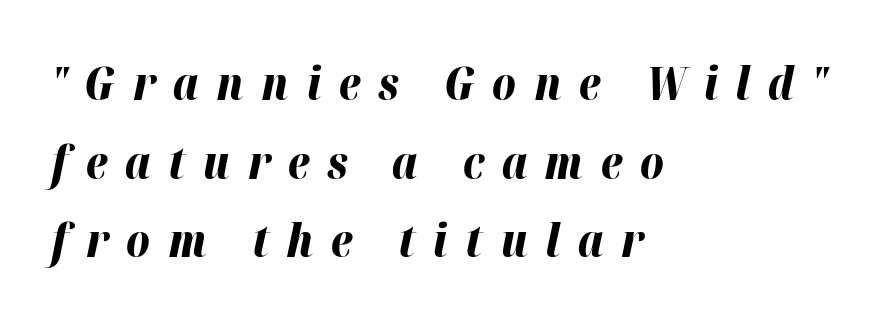
{"italic": "yes", "lean": "right", "slant_degrees": 12, "bold": "yes", "weight": "bold", "width": "normal", "stroke_contrast": "high", "x_height": "medium", "monospaced": "no", "underline": "no", "align": "left", "line_spacing_ratio": 1.75, "letter_spacing": "wide", "letter_spacing_em": 0.39, "glyph_px": 45}
